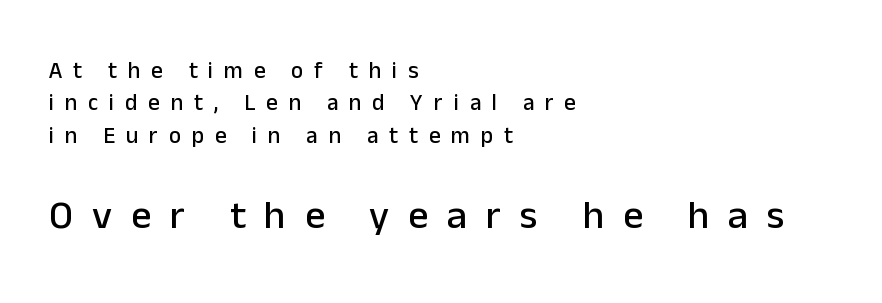
The image shows 40 px sans-serif type, upright; set left-aligned, normal line spacing (1.41x), unusually wide letter spacing (+0.47 em), not underlined; the second (bottom) block is 1.74x larger; low stroke contrast and a medium x-height.
